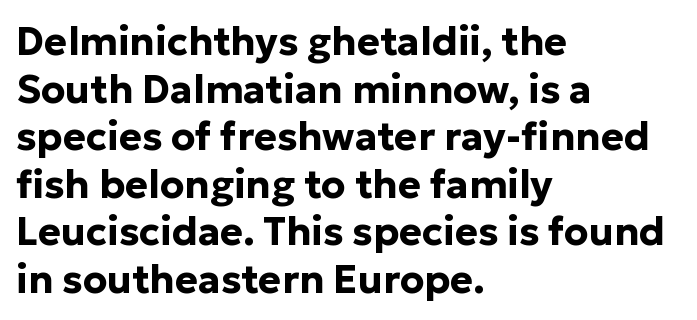
The image shows 39 px bold sans-serif type, upright; set left-aligned, line spacing 1.22x, normal letter spacing, not underlined; low stroke contrast and a medium x-height.
